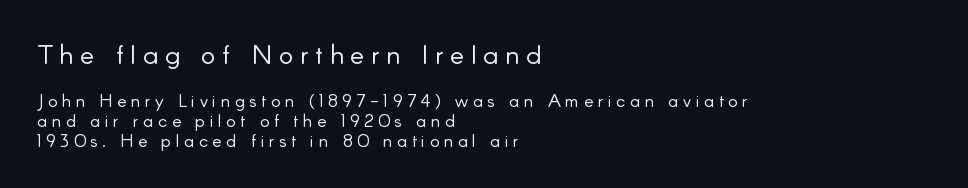
Visually the block forms a straight wall on the left and a jagged coastline on the right. Designer's note — italics off, roman on. You could only call the tracking loose — the letters float apart. A light-to-regular cut is what we see here. A bare baseline throughout the passage.
